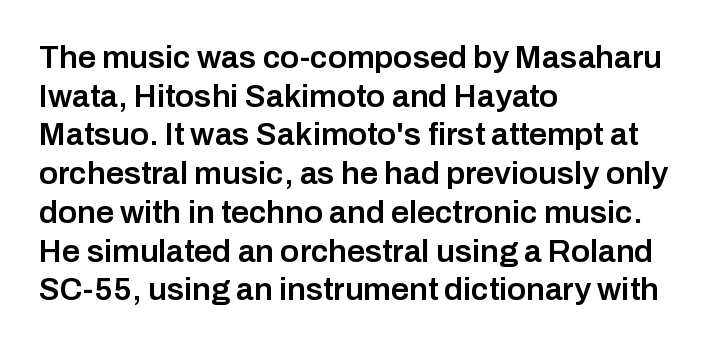
Are there feet on the stems? There aren't — it's a sans. A typesetter would call this proportional, since set widths differ per character. When letters stand straight like this, we call the style roman or upright. Here the glyphs are tracked normally, forming tight word shapes. Slightly chunky letters — semibold, I'd say, not full bold. Compared with a centered layout, this one pins lines to the left instead.
